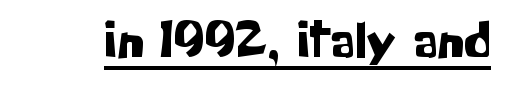
The image shows 52 px sans-serif type, upright; set normal letter spacing, underlined; low stroke contrast and a medium x-height.
